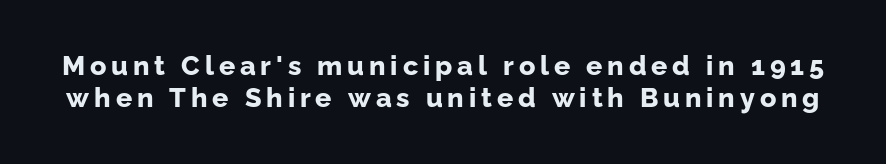
Upright lettering throughout. Lines of text with bare space underneath. Is the type bold? Yes — the strokes are clearly thick and heavy.
